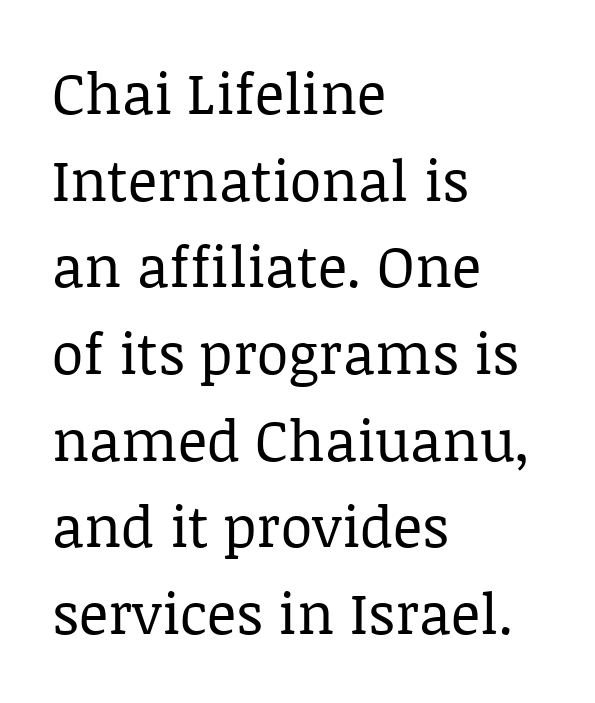
The image shows 57 px regular-weight serif type, upright; set left-aligned, normal line spacing (1.52x), normal letter spacing, not underlined; low stroke contrast and a large x-height.
